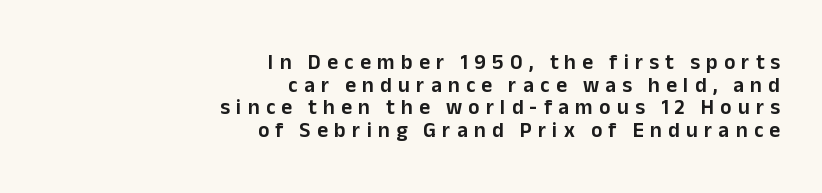
The lines are quadded right. Glyph-to-glyph distance is far greater than everyday printed text. The space beneath each line is pristine and unruled. The font's upright variant was chosen for this text. Whoever set this chose condensed vertical rhythm over breathing room.
